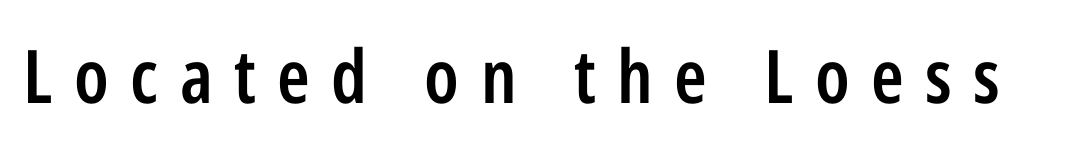
Q: Is the text bold? A: Semi-bold.
Q: Is the text italic (slanted)? A: No, it is upright.
Q: Is the typeface a serif or a sans-serif typeface? A: Sans-serif.
Q: Is the text underlined? A: No.
Q: Is the spacing between letters normal or unusually wide? A: Unusually wide.
Q: Width (condensed, normal, or wide)? A: Condensed.
Q: Stroke contrast? A: Low.
Q: x-height? A: Medium.
Q: Monospaced? A: No.
